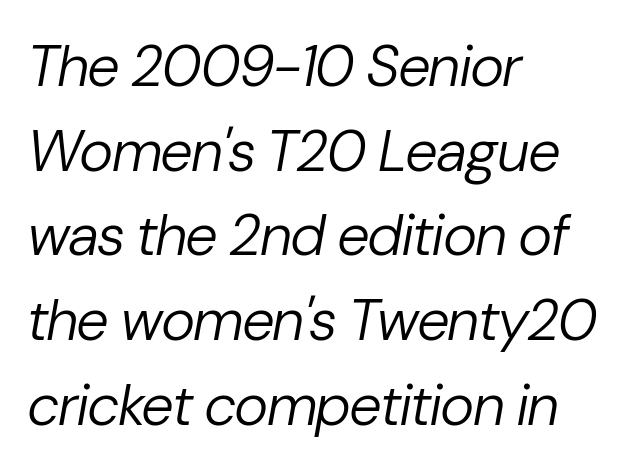
The image shows 58 px regular-weight type, italic (leaning right); set left-aligned, normal line spacing (1.46x), normal letter spacing, not underlined; low stroke contrast and a medium x-height.
